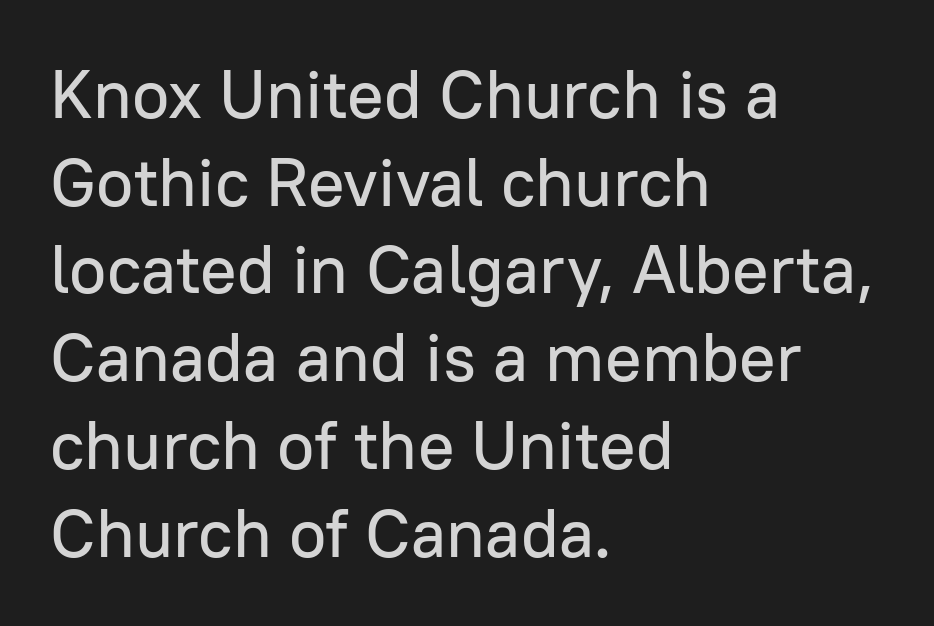
The image shows 68 px sans-serif type, upright; set left-aligned, normal line spacing (1.29x), normal letter spacing, not underlined; low stroke contrast and a medium x-height.
